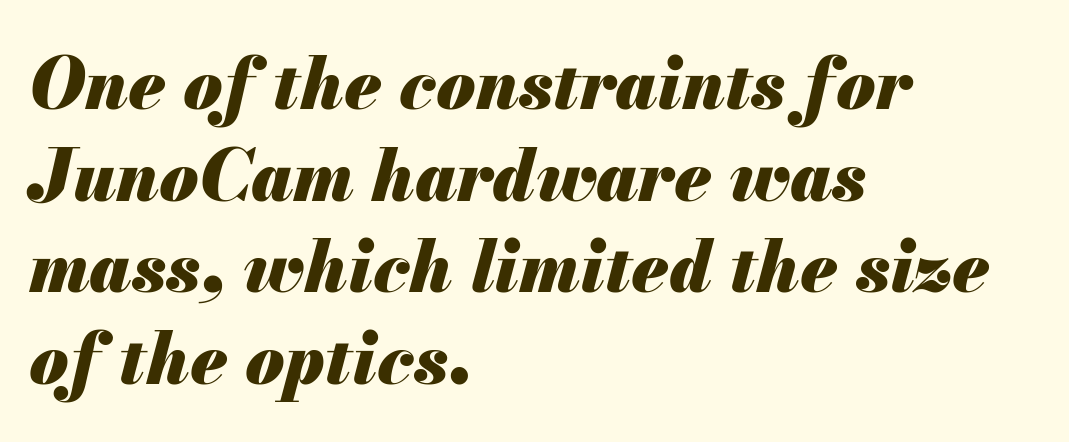
The image shows 71 px heavy type, italic (leaning right); set left-aligned, normal line spacing (1.29x), normal letter spacing, not underlined; medium stroke contrast and a small x-height.
